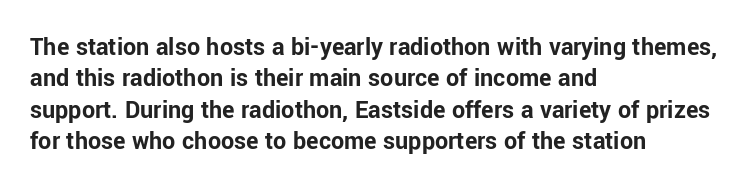
The image shows 26 px bold type, upright; set left-aligned, line spacing 1.21x, normal letter spacing, not underlined.
